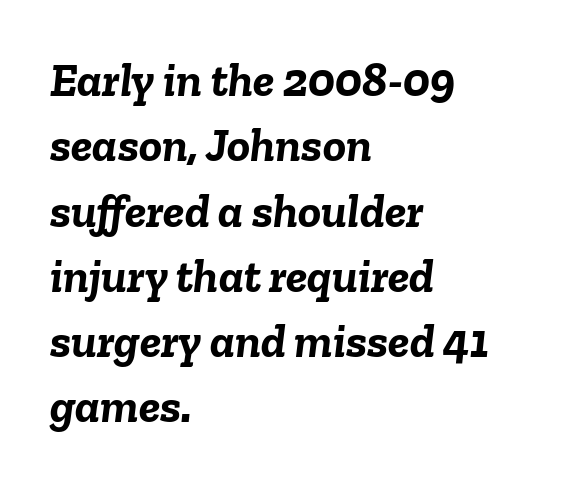
{"italic": "yes", "lean": "right", "slant_degrees": 6, "bold": "yes", "weight": "semibold", "width": "normal", "stroke_contrast": "low", "x_height": "medium", "monospaced": "no", "underline": "no", "align": "left", "line_spacing": "normal", "line_spacing_ratio": 1.36, "letter_spacing": "normal", "letter_spacing_em": 0.0, "glyph_px": 48}
